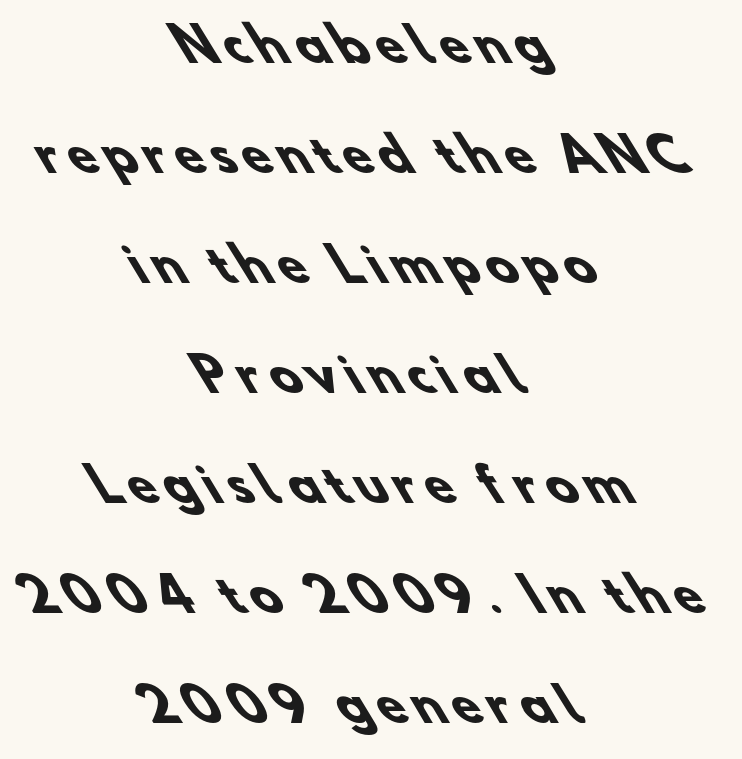
Q: Is the text bold? A: Yes.
Q: Is the typeface a serif or a sans-serif typeface? A: Sans-serif.
Q: Is the text underlined? A: No.
Q: How is the paragraph aligned? A: Centered.
Q: Is the spacing between lines tight, normal or loose? A: Loose.
Q: Width (condensed, normal, or wide)? A: Normal.
Q: Stroke contrast? A: Low.
Q: x-height? A: Small.
Q: Monospaced? A: No.
